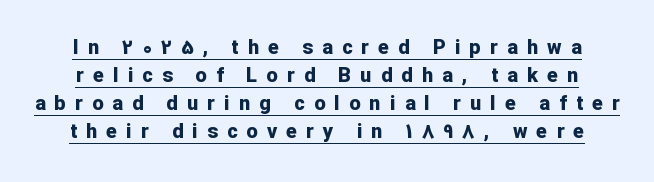
The image shows 20 px bold type, upright; set normal line spacing (1.4x), unusually wide letter spacing (+0.46 em), underlined.
